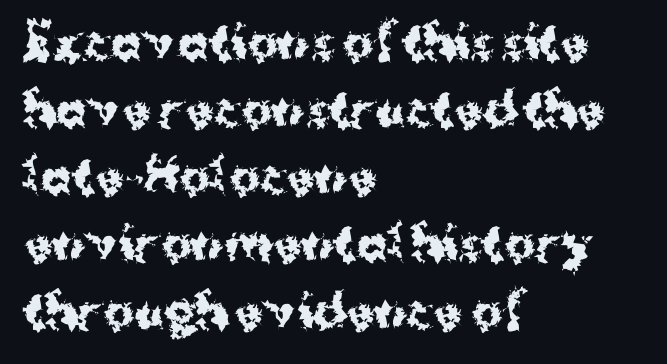
Q: Is the text bold? A: Yes.
Q: Is the text italic (slanted)? A: No, it is upright.
Q: Is the typeface a serif or a sans-serif typeface? A: Sans-serif.
Q: Is the text underlined? A: No.
Q: How is the paragraph aligned? A: Left-aligned.
Q: Is the spacing between letters normal or unusually wide? A: Normal.
Q: Is the spacing between lines tight, normal or loose? A: Normal.
Q: Width (condensed, normal, or wide)? A: Normal.
Q: Stroke contrast? A: Medium.
Q: x-height? A: Medium.
Q: Monospaced? A: No.
